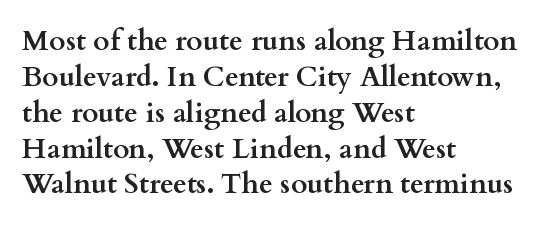
This block has exactly the height ordinary leading produces. A roman cut, with each character standing at attention. The words here are not underlined. In CSS terms this would be text-align: left. This is serif lettering, the kind often seen in printed books.
